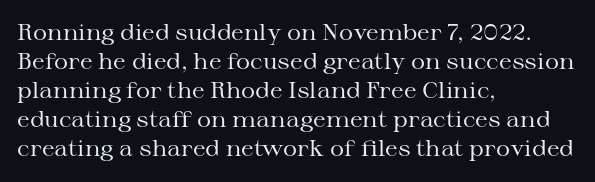
{"italic": "no", "bold": "no", "underline": "no", "align": "left", "line_spacing": "normal", "line_spacing_ratio": 1.32, "letter_spacing": "normal", "letter_spacing_em": 0.0, "glyph_px": 22}
